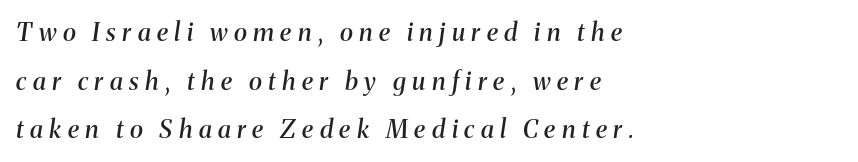
Q: Is the text bold? A: Semi-bold.
Q: Is the text italic (slanted)? A: Yes, it leans right by about 8 degrees.
Q: Is the text underlined? A: No.
Q: How is the paragraph aligned? A: Left-aligned.
Q: Is the spacing between letters normal or unusually wide? A: Unusually wide.
Q: Is the spacing between lines tight, normal or loose? A: Loose.
